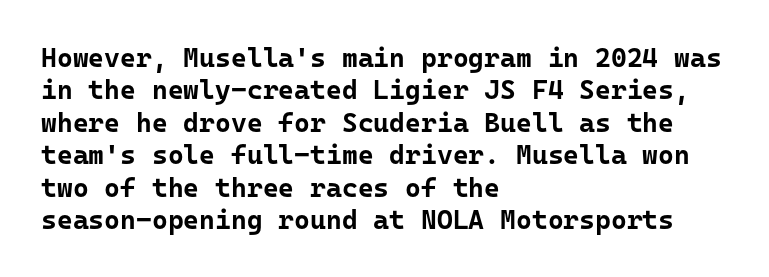
{"italic": "no", "bold": "yes", "underline": "no", "align": "left", "line_spacing_ratio": 1.2, "letter_spacing": "normal", "letter_spacing_em": 0.0, "glyph_px": 27}
